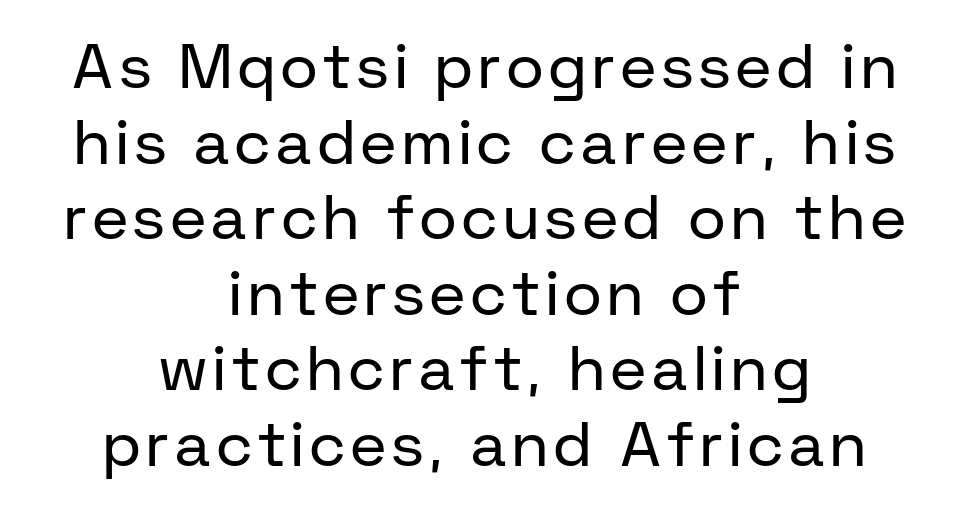
{"serif": "no", "italic": "no", "bold": "no", "weight": "regular", "width": "normal", "stroke_contrast": "low", "x_height": "medium", "monospaced": "no", "underline": "no", "align": "center", "line_spacing_ratio": 1.2, "glyph_px": 63}
